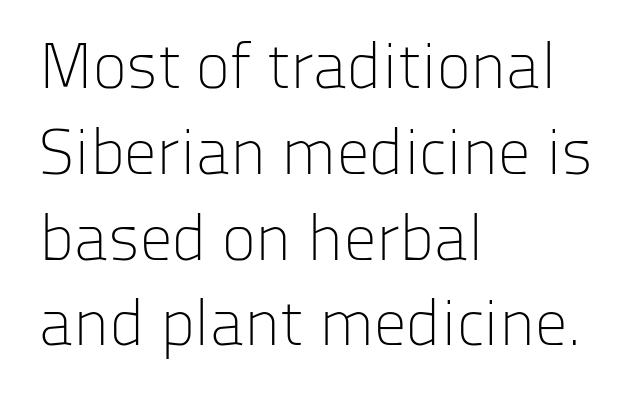
{"serif": "no", "italic": "no", "bold": "no", "weight": "light", "width": "normal", "stroke_contrast": "low", "x_height": "medium", "monospaced": "no", "underline": "no", "align": "left", "line_spacing": "normal", "line_spacing_ratio": 1.32, "letter_spacing": "normal", "letter_spacing_em": 0.0, "glyph_px": 65}
